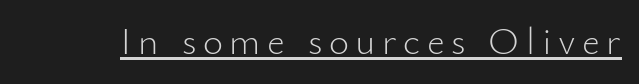
{"serif": "no", "italic": "no", "bold": "no", "weight": "light", "width": "normal", "stroke_contrast": "low", "x_height": "small", "monospaced": "no", "underline": "yes", "glyph_px": 39}
